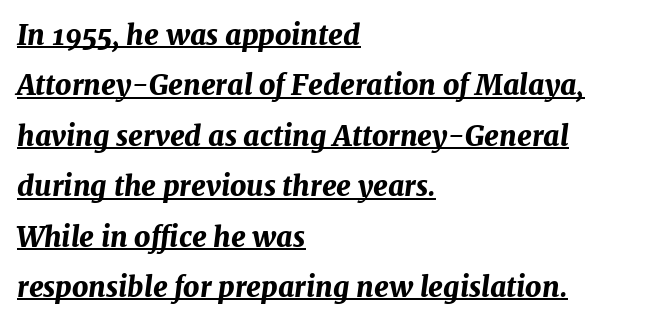
Quick note: underline on. Every letter is thick-stroked: bold, no question. Tracking value appears to be zero — textbook default spacing. A typesetter would call this proportional, since set widths differ per character.
